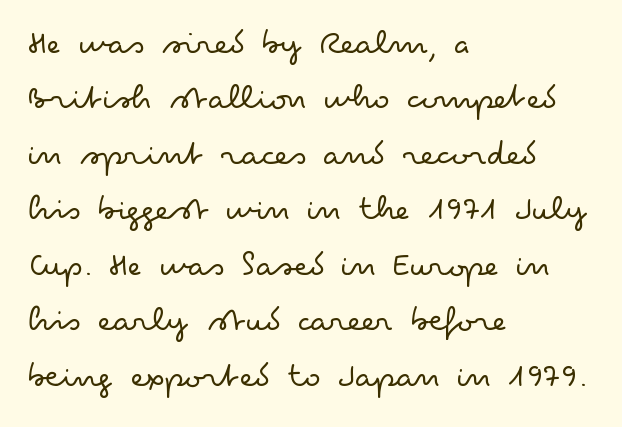
Q: Is the text bold? A: No.
Q: Is the text italic (slanted)? A: No, it is upright.
Q: Is the typeface a serif or a sans-serif typeface? A: Sans-serif.
Q: Is the text underlined? A: No.
Q: How is the paragraph aligned? A: Left-aligned.
Q: Is the spacing between letters normal or unusually wide? A: Normal.
Q: Is the spacing between lines tight, normal or loose? A: Normal.
Q: Width (condensed, normal, or wide)? A: Wide.
Q: Stroke contrast? A: Low.
Q: x-height? A: Small.
Q: Monospaced? A: No.
